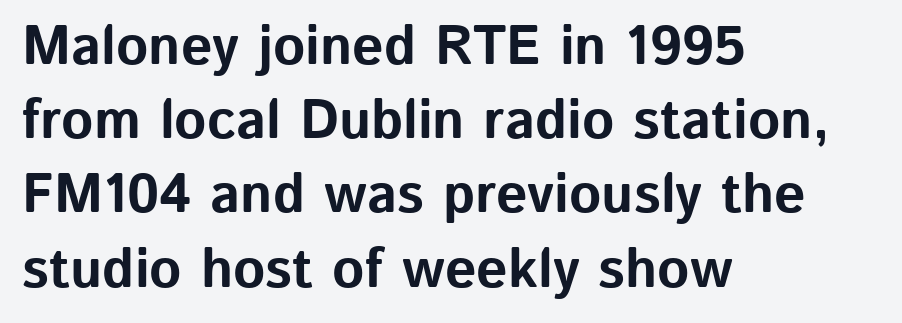
The letters stand straight up with perfectly vertical stems. All the whitespace from short lines collects on the right. Notice how descenders clear the ascenders below comfortably — that's standard leading. The letters sit at their default tracking, neither squeezed nor spread. Quick note: underline off.
